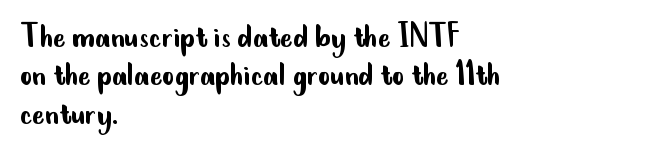
Serif or sans? Sans — the stroke terminals are bare. Stems here are at most as thick as an everyday book face. Looks like regular typesetting: each glyph gets only the width it needs. Check under the words: just untouched page.
